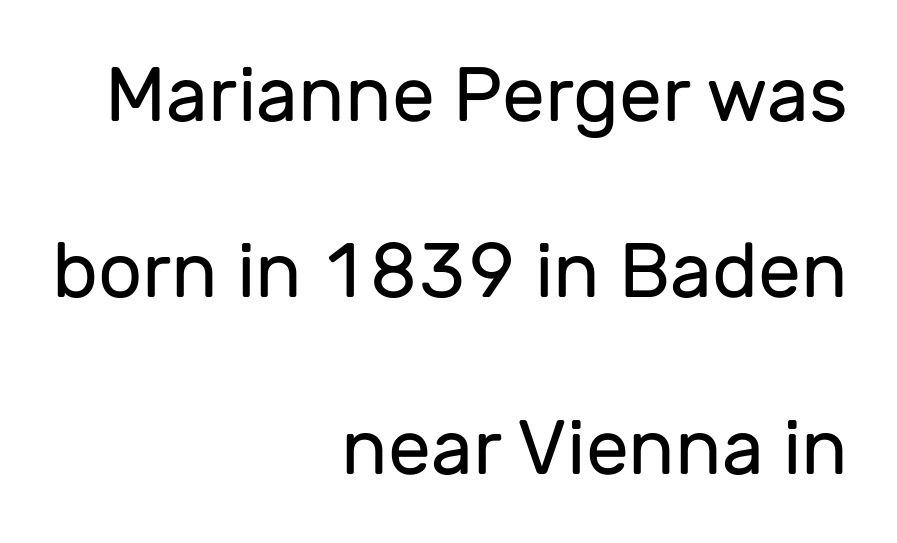
Typeset ragged left — the right edge is the straight one. I'd call this a sans setting — the letters go barefoot. Is this a heavy cut? Hardly; it is regular or lighter. Ascenders rise straight up at ninety degrees. Only glyphs here, with clear space below each row. The rendering uses natural spacing where letterforms have individual widths.
